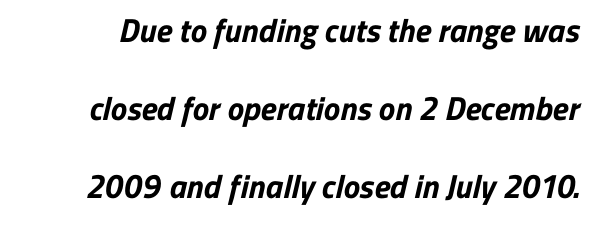
{"serif": "no", "bold": "yes", "weight": "bold", "width": "normal", "stroke_contrast": "low", "x_height": "medium", "monospaced": "no", "underline": "no", "line_spacing": "loose", "line_spacing_ratio": 2.37, "letter_spacing": "normal", "letter_spacing_em": 0.0, "glyph_px": 33}
